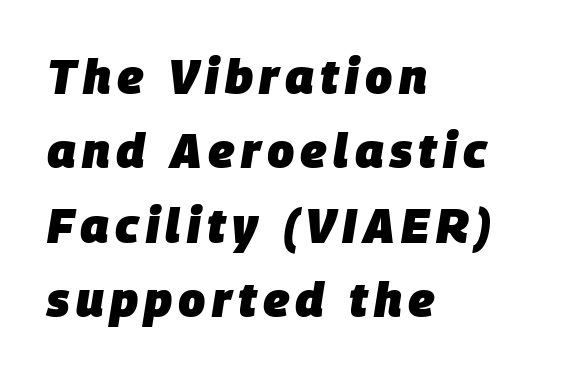
The image shows 48 px heavy type, italic (leaning right); set left-aligned, normal line spacing (1.55x), not underlined; low stroke contrast and a large x-height.
